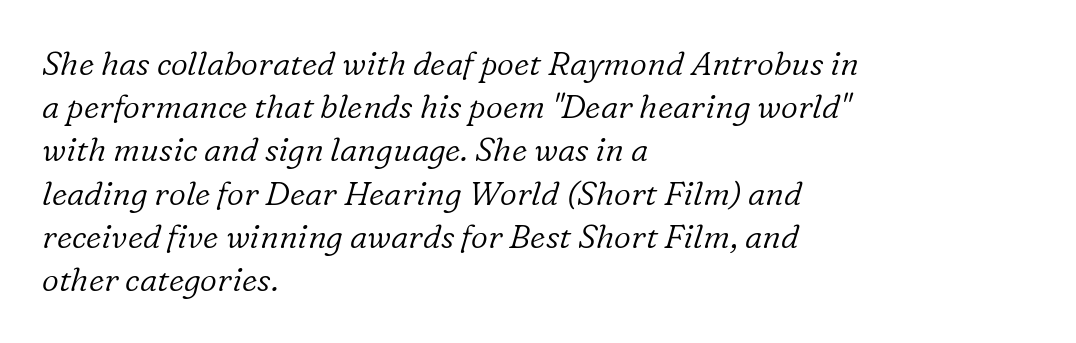
This is oblique type, the kind used for emphasis or titles. Weight: regular or lighter. The rendering uses natural spacing where letterforms have individual widths. The font family rendered here belongs to the serif group. The space between consecutive lines is moderate. Decoration check: the copy has no underline.
